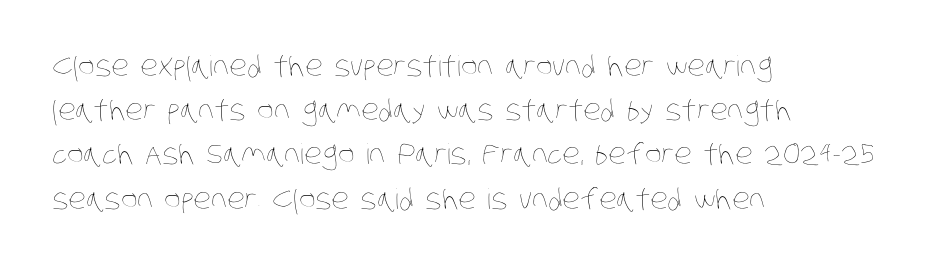
The image shows 28 px thin, condensed type; set left-aligned, normal line spacing (1.58x), normal letter spacing, not underlined; low stroke contrast and a large x-height.
